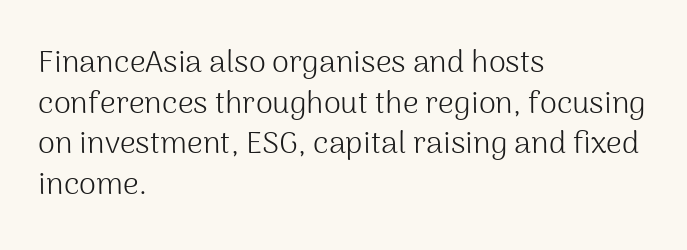
The image shows 31 px light sans-serif type, upright; set left-aligned, normal line spacing (1.31x), normal letter spacing, not underlined; medium stroke contrast and a medium x-height.
